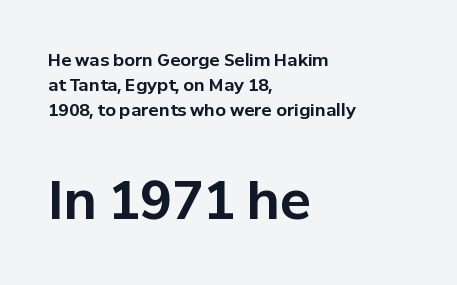
{"serif": "no", "italic": "no", "bold": "yes", "weight": "bold", "width": "normal", "stroke_contrast": "low", "x_height": "medium", "monospaced": "no", "underline": "no", "align": "left", "line_spacing": "normal", "line_spacing_ratio": 1.48, "letter_spacing": "normal", "letter_spacing_em": 0.0, "larger_block": "second", "size_ratio": 3.06, "glyph_px": 52}
